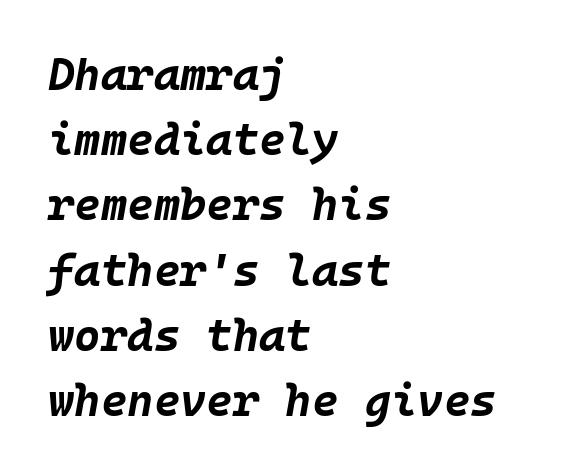
The image shows 45 px bold type, italic (leaning right), monospaced; set left-aligned, normal line spacing (1.45x), normal letter spacing, not underlined; low stroke contrast and a large x-height.
